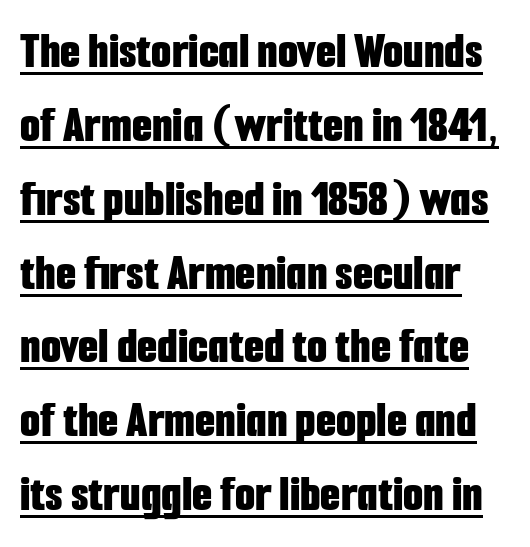
{"serif": "no", "italic": "no", "bold": "yes", "weight": "bold", "width": "condensed", "stroke_contrast": "low", "x_height": "medium", "monospaced": "no", "underline": "yes", "line_spacing": "normal", "line_spacing_ratio": 1.42, "letter_spacing": "normal", "letter_spacing_em": 0.0, "glyph_px": 52}
